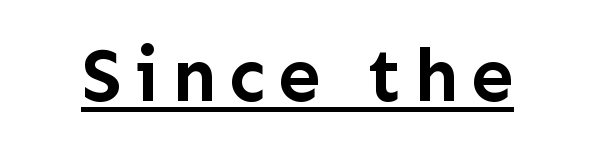
Q: Is the text bold? A: Yes.
Q: Is the text italic (slanted)? A: No, it is upright.
Q: Is the typeface a serif or a sans-serif typeface? A: Sans-serif.
Q: Is the text underlined? A: Yes.
Q: Width (condensed, normal, or wide)? A: Normal.
Q: Stroke contrast? A: Low.
Q: x-height? A: Medium.
Q: Monospaced? A: No.
